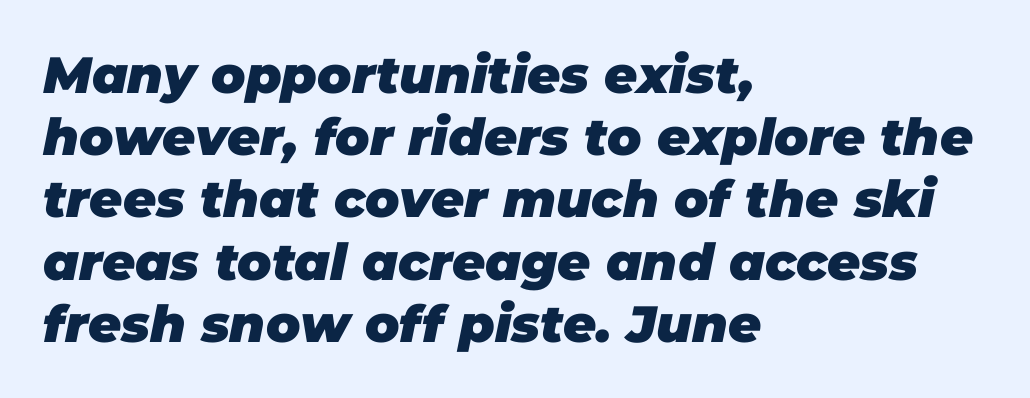
The image shows 51 px heavy type, italic (leaning right); set left-aligned, line spacing 1.22x, normal letter spacing, not underlined; low stroke contrast and a large x-height.
